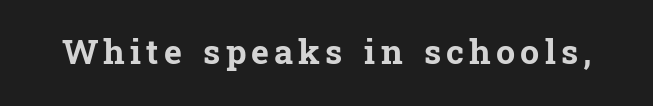
{"serif": "yes", "italic": "no", "bold": "yes", "weight": "bold", "width": "normal", "stroke_contrast": "low", "x_height": "medium", "monospaced": "no", "underline": "no", "glyph_px": 34}
